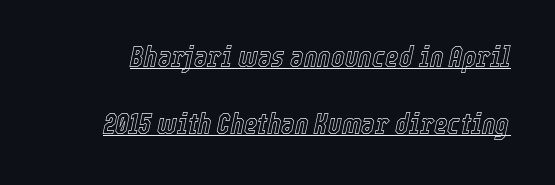
Q: Is the text italic (slanted)? A: Yes, it leans right by about 12 degrees.
Q: Is the text underlined? A: Yes.
Q: Is the spacing between letters normal or unusually wide? A: Normal.
Q: Is the spacing between lines tight, normal or loose? A: Loose.
Q: Width (condensed, normal, or wide)? A: Condensed.
Q: x-height? A: Medium.
Q: Monospaced? A: No.
